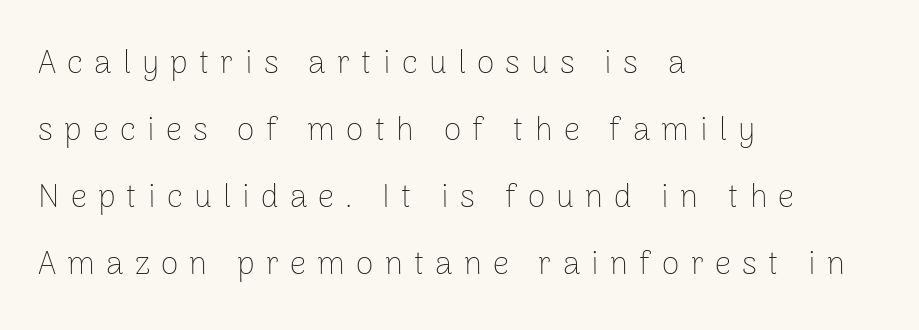
Q: Is the text bold? A: No.
Q: Is the text italic (slanted)? A: No, it is upright.
Q: Is the typeface a serif or a sans-serif typeface? A: Sans-serif.
Q: Is the text underlined? A: No.
Q: How is the paragraph aligned? A: Left-aligned.
Q: Is the spacing between letters normal or unusually wide? A: Unusually wide.
Q: Is the spacing between lines tight, normal or loose? A: Loose.
Q: Width (condensed, normal, or wide)? A: Normal.
Q: Stroke contrast? A: Low.
Q: x-height? A: Medium.
Q: Monospaced? A: No.
